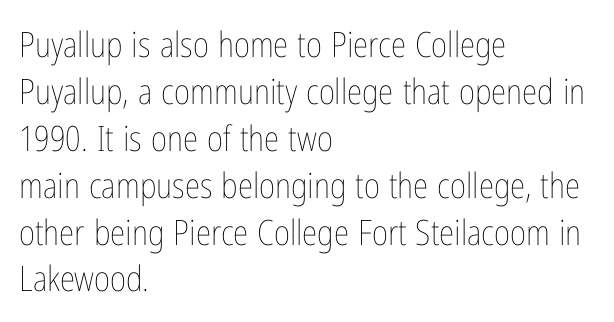
{"italic": "no", "bold": "no", "weight": "thin", "width": "condensed", "stroke_contrast": "low", "x_height": "medium", "monospaced": "no", "underline": "no", "align": "left", "line_spacing": "normal", "line_spacing_ratio": 1.34, "letter_spacing": "normal", "letter_spacing_em": 0.0, "glyph_px": 35}
